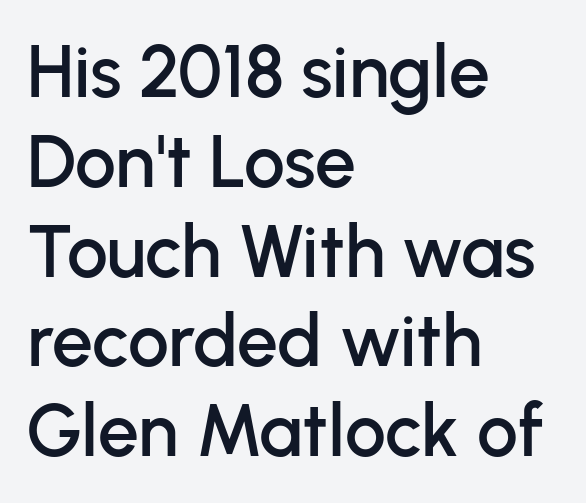
Q: Is the text italic (slanted)? A: No, it is upright.
Q: Is the typeface a serif or a sans-serif typeface? A: Sans-serif.
Q: Is the text underlined? A: No.
Q: How is the paragraph aligned? A: Left-aligned.
Q: Is the spacing between letters normal or unusually wide? A: Normal.
Q: Width (condensed, normal, or wide)? A: Normal.
Q: Stroke contrast? A: Low.
Q: x-height? A: Medium.
Q: Monospaced? A: No.
